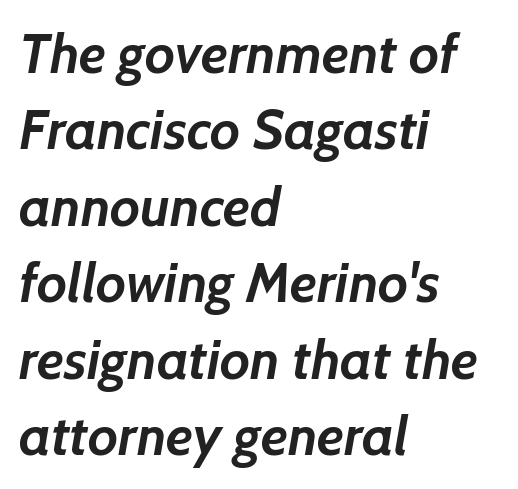
Q: Is the text bold? A: Yes.
Q: Is the typeface a serif or a sans-serif typeface? A: Sans-serif.
Q: Is the text underlined? A: No.
Q: How is the paragraph aligned? A: Left-aligned.
Q: Is the spacing between letters normal or unusually wide? A: Normal.
Q: Is the spacing between lines tight, normal or loose? A: Normal.
Q: Width (condensed, normal, or wide)? A: Normal.
Q: Stroke contrast? A: Low.
Q: x-height? A: Medium.
Q: Monospaced? A: No.
